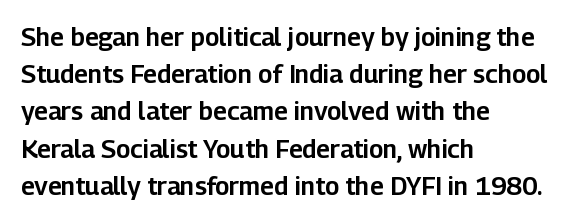
{"italic": "no", "underline": "no", "align": "left", "line_spacing": "normal", "line_spacing_ratio": 1.49, "letter_spacing": "normal", "letter_spacing_em": 0.0, "glyph_px": 25}
